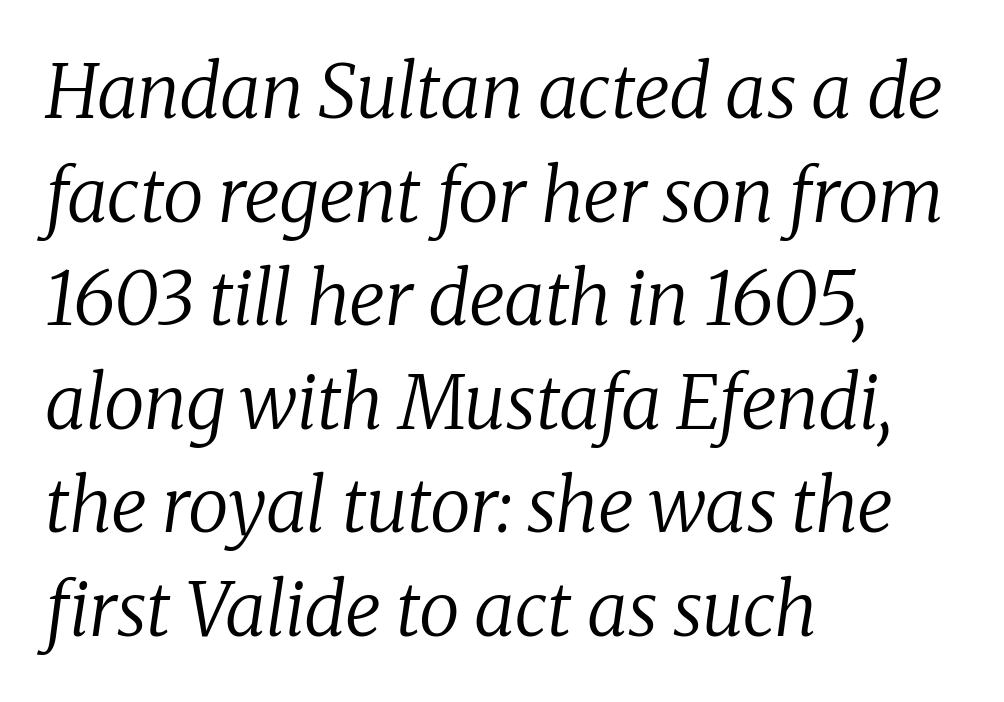
The glyphs in this specimen are seriffed. Is the type heavy? It reads as light-to-regular instead. Is the letter spacing exaggerated? No — it looks like the ordinary default. Plain, unruled lines of type.
